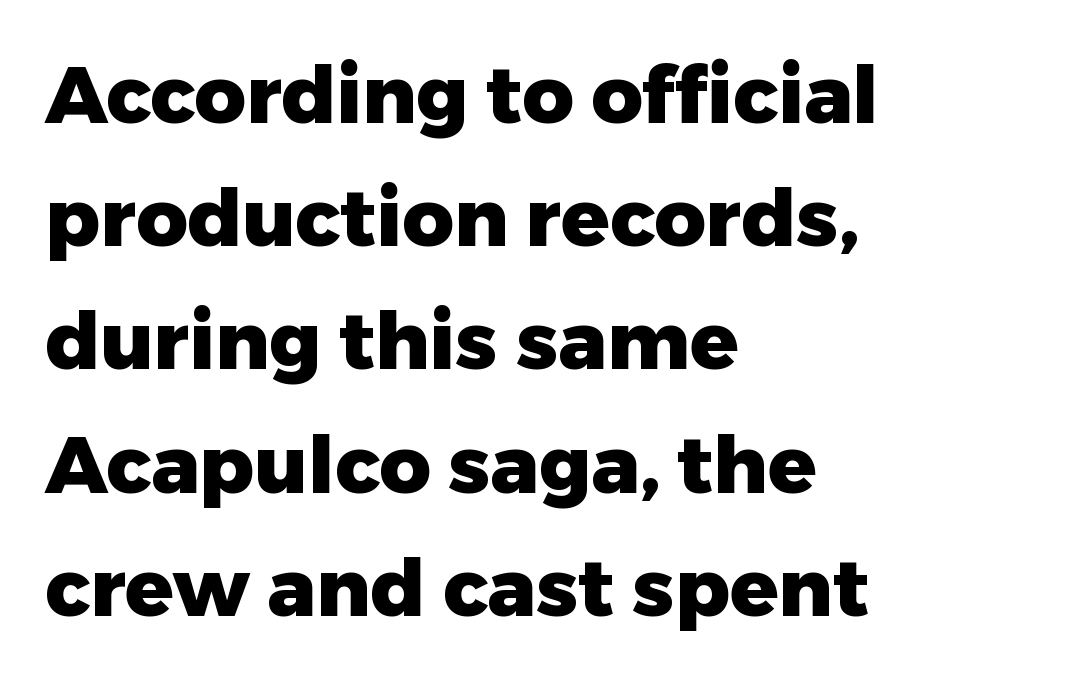
The image shows 80 px heavy sans-serif type, upright; set left-aligned, normal line spacing (1.54x), normal letter spacing, not underlined; low stroke contrast and a medium x-height.
